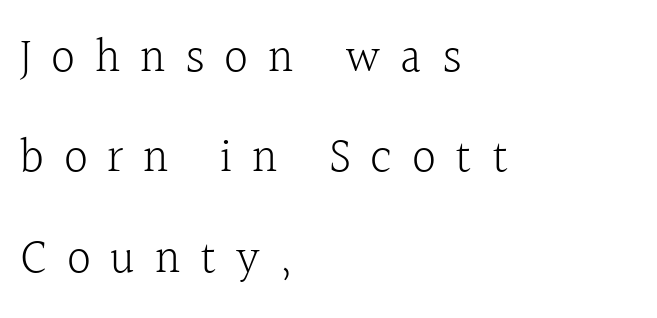
Q: Is the text bold? A: No.
Q: Is the text italic (slanted)? A: No, it is upright.
Q: Is the typeface a serif or a sans-serif typeface? A: Serif.
Q: Is the text underlined? A: No.
Q: How is the paragraph aligned? A: Left-aligned.
Q: Is the spacing between letters normal or unusually wide? A: Unusually wide.
Q: Is the spacing between lines tight, normal or loose? A: Loose.
Q: Width (condensed, normal, or wide)? A: Normal.
Q: x-height? A: Medium.
Q: Monospaced? A: No.
